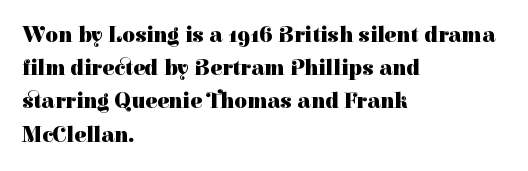
The image shows 22 px bold type, upright; set left-aligned, normal line spacing (1.51x), normal letter spacing, not underlined.
